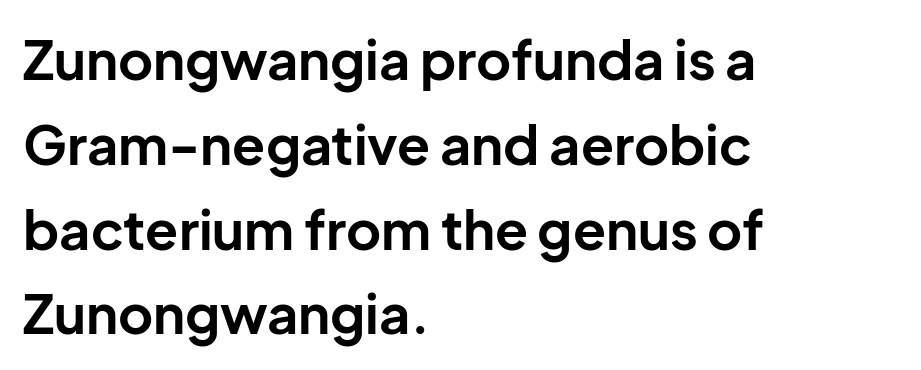
Notice how the stems are strictly vertical — no italics here. The lines sit at an ordinary, default distance from one another. Plenty of ink on the page — the face is bold. Line beginnings align vertically; line endings do not.
